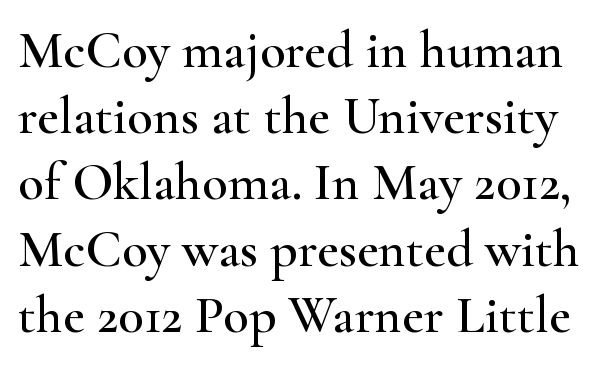
How are the letters spaced? Ordinarily, with no added tracking. Beneath every word, the page is bare. A typesetter would call this proportional, since set widths differ per character. Type style note: has serifs. Quick note: not italic, upright. Notice how descenders clear the ascenders below comfortably — that's standard leading.
